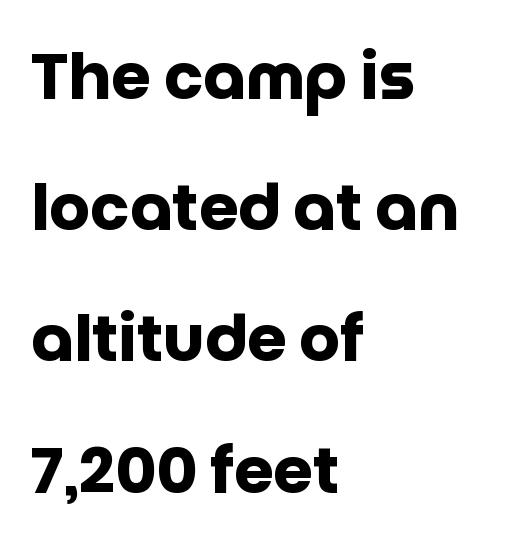
The rag falls on the right side of this text block. The rendering uses natural spacing where letterforms have individual widths. A great deal of white space separates one row of letters from the next. Rule under the text: the space is simply empty. The type sits square on the baseline with zero lean. No feet cap the strokes, marking this as sans-serif type.
